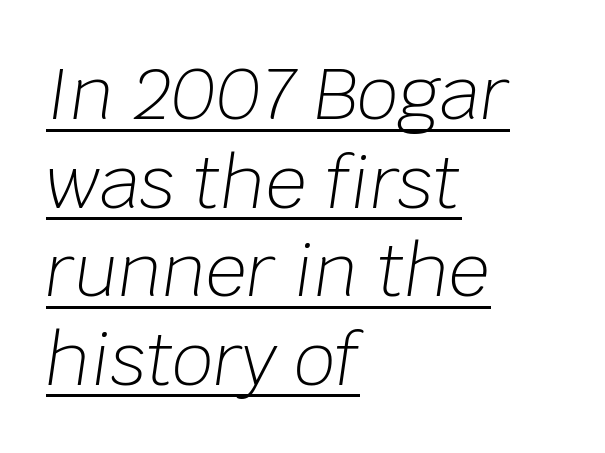
{"italic": "yes", "lean": "right", "slant_degrees": 8, "bold": "no", "weight": "light", "width": "normal", "stroke_contrast": "low", "x_height": "large", "monospaced": "no", "underline": "yes", "align": "left", "line_spacing_ratio": 1.23, "letter_spacing": "normal", "letter_spacing_em": 0.0, "glyph_px": 72}
